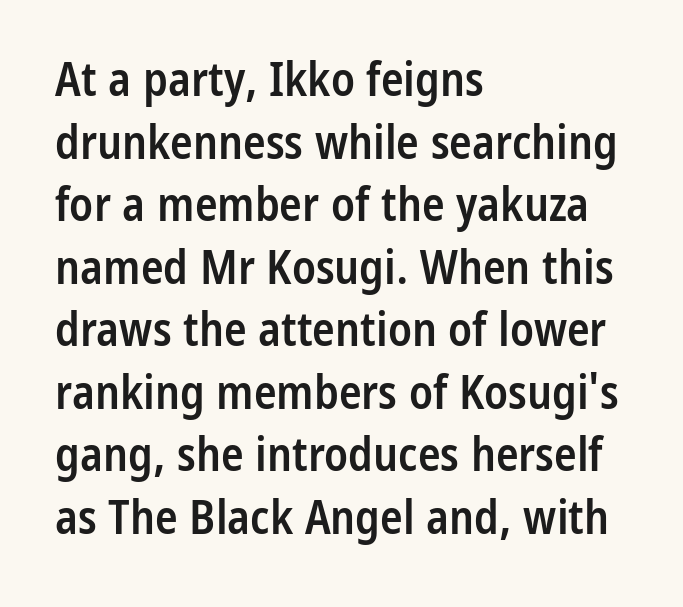
The image shows 47 px semibold, condensed sans-serif type, upright; set left-aligned, normal line spacing (1.33x), normal letter spacing, not underlined; low stroke contrast and a medium x-height.
